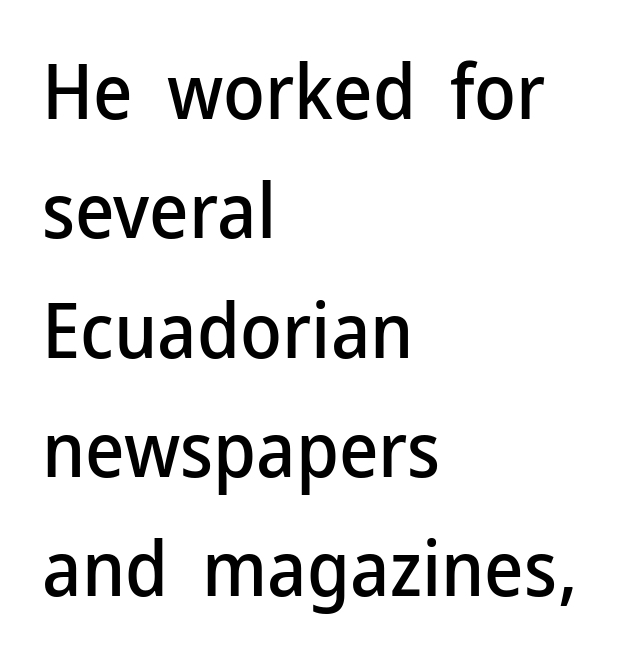
Each letter's strokes conclude bluntly, with no projecting serifs. Plain, unruled lines of type. These lines are set flush left with a ragged right edge. Each letter keeps its own natural width here, so spacing adapts to shape. It's the straight-up-and-down kind of type.
